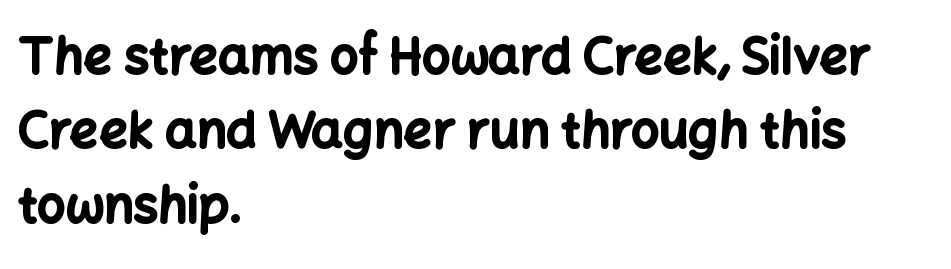
Q: Is the text bold? A: Yes.
Q: Is the text italic (slanted)? A: No, it is upright.
Q: Is the typeface a serif or a sans-serif typeface? A: Sans-serif.
Q: Is the text underlined? A: No.
Q: How is the paragraph aligned? A: Left-aligned.
Q: Is the spacing between letters normal or unusually wide? A: Normal.
Q: Is the spacing between lines tight, normal or loose? A: Normal.
Q: Width (condensed, normal, or wide)? A: Normal.
Q: Stroke contrast? A: Low.
Q: x-height? A: Medium.
Q: Monospaced? A: No.
